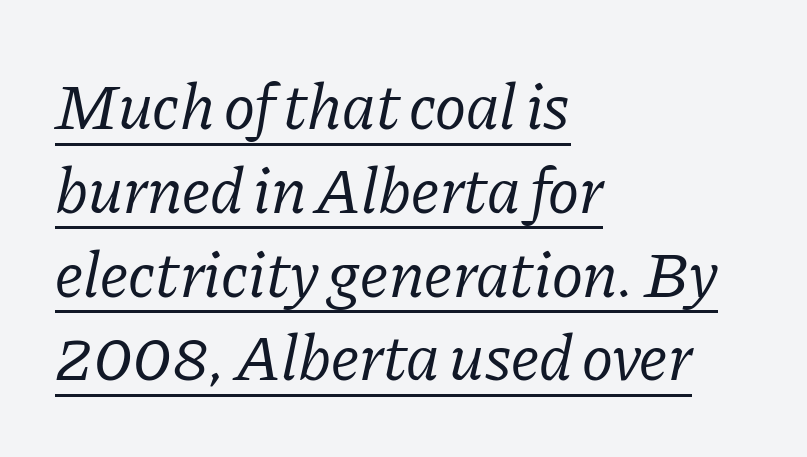
Honestly, the row spacing looks completely unremarkable. Casual observation: everything's shoved over to the left. The font's italic variant was chosen for this text. Unbolded letterforms with no extra heft.
